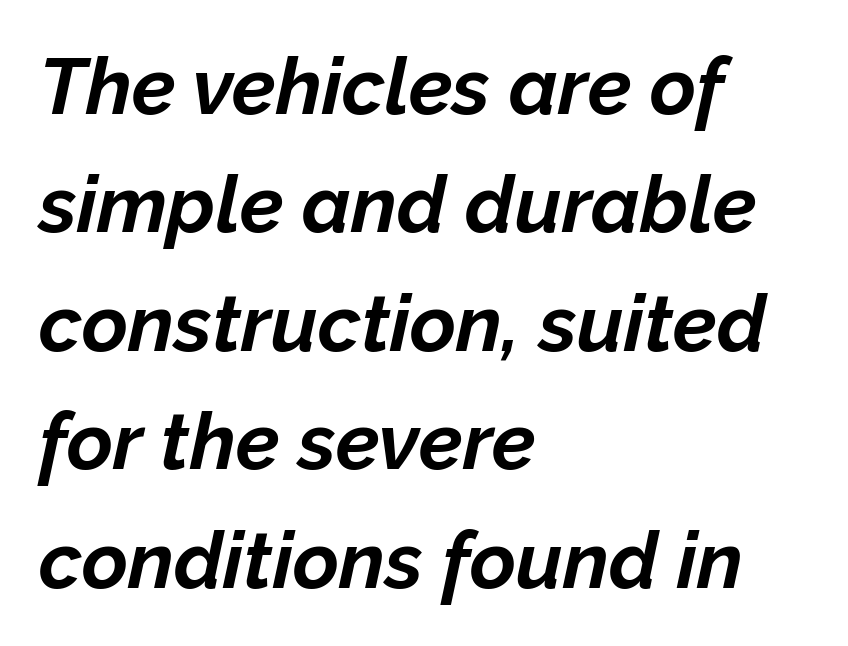
The image shows 79 px bold type, italic (leaning right); set left-aligned, normal line spacing (1.5x), normal letter spacing, not underlined; low stroke contrast and a medium x-height.
